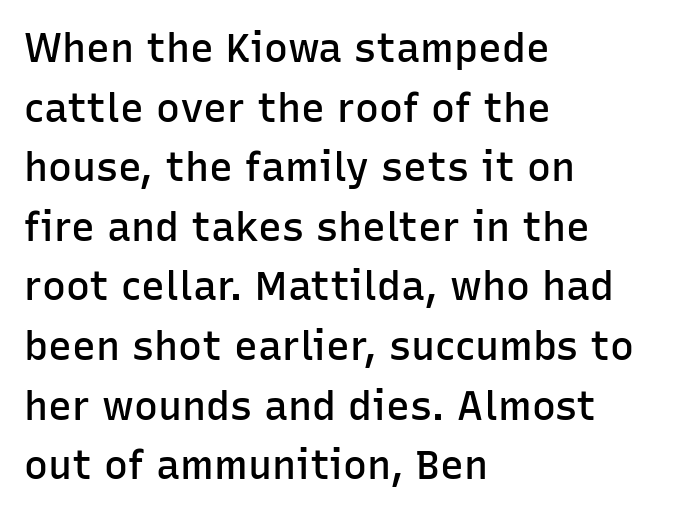
Q: Is the text bold? A: Semi-bold.
Q: Is the text italic (slanted)? A: No, it is upright.
Q: Is the typeface a serif or a sans-serif typeface? A: Sans-serif.
Q: Is the text underlined? A: No.
Q: How is the paragraph aligned? A: Left-aligned.
Q: Is the spacing between letters normal or unusually wide? A: Normal.
Q: Is the spacing between lines tight, normal or loose? A: Normal.
Q: Width (condensed, normal, or wide)? A: Normal.
Q: Stroke contrast? A: Low.
Q: x-height? A: Medium.
Q: Monospaced? A: No.
